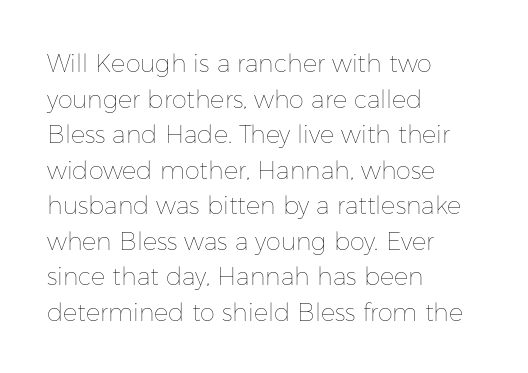
No italicization has been applied; the sample stays upright. Each line starts at the same left margin while the right side varies. Weight: regular or lighter. Compared with typical paragraphs, the rows here are spaced about the same. No extra tracking has been applied to these lines. Any mark beneath the type? The region is blank.
